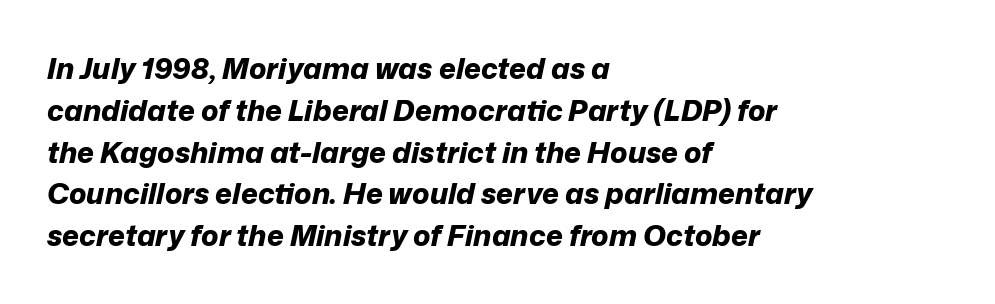
Q: Is the text bold? A: Yes.
Q: Is the text italic (slanted)? A: Yes, it leans right by about 12 degrees.
Q: Is the text underlined? A: No.
Q: How is the paragraph aligned? A: Left-aligned.
Q: Is the spacing between letters normal or unusually wide? A: Normal.
Q: Is the spacing between lines tight, normal or loose? A: Normal.
Q: Width (condensed, normal, or wide)? A: Normal.
Q: Stroke contrast? A: Low.
Q: x-height? A: Medium.
Q: Monospaced? A: No.
